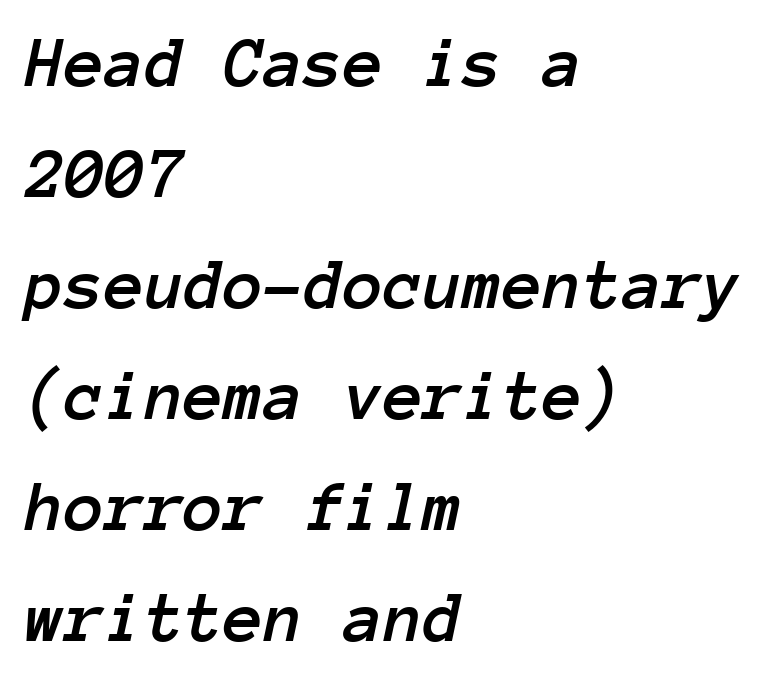
{"italic": "yes", "lean": "right", "slant_degrees": 12, "width": "normal", "stroke_contrast": "low", "x_height": "medium", "monospaced": "yes", "underline": "no", "align": "left", "line_spacing": "normal", "line_spacing_ratio": 1.52, "letter_spacing": "normal", "letter_spacing_em": 0.0, "glyph_px": 73}
